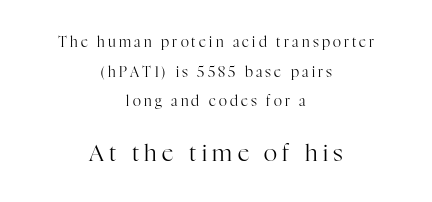
Tall strokes in this sample are plumb rather than angled. Neither beginnings nor endings align; midpoints do. Each row of text sits above clean, open space. Counters stay open thanks to moderate or lighter strokes. Characters follow at a spacing far wider than the type designer built in. The lower block of text is set noticeably larger than the block above it.
